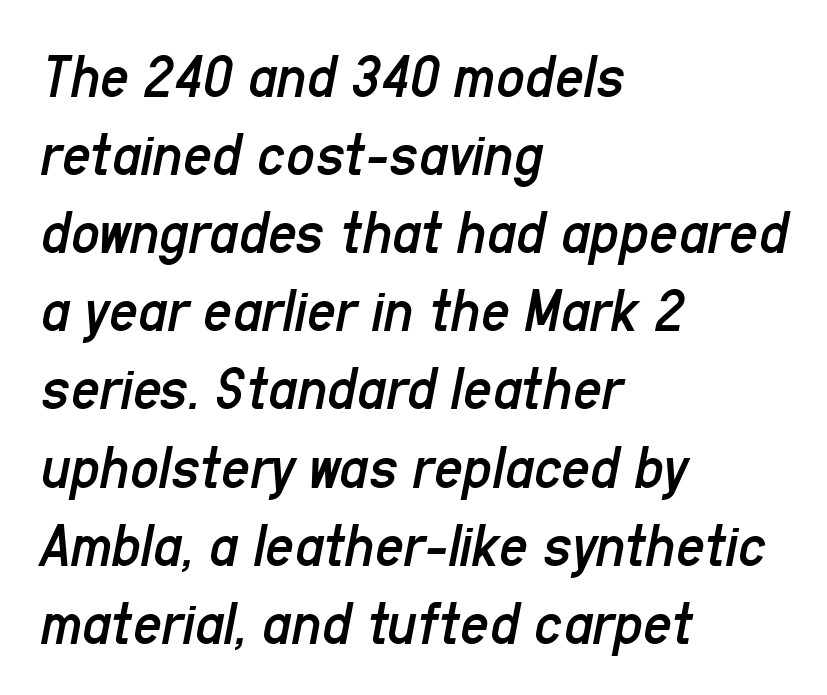
The image shows 63 px regular-weight, condensed type, italic (leaning right); set left-aligned, line spacing 1.24x, normal letter spacing, not underlined; low stroke contrast and a medium x-height.
